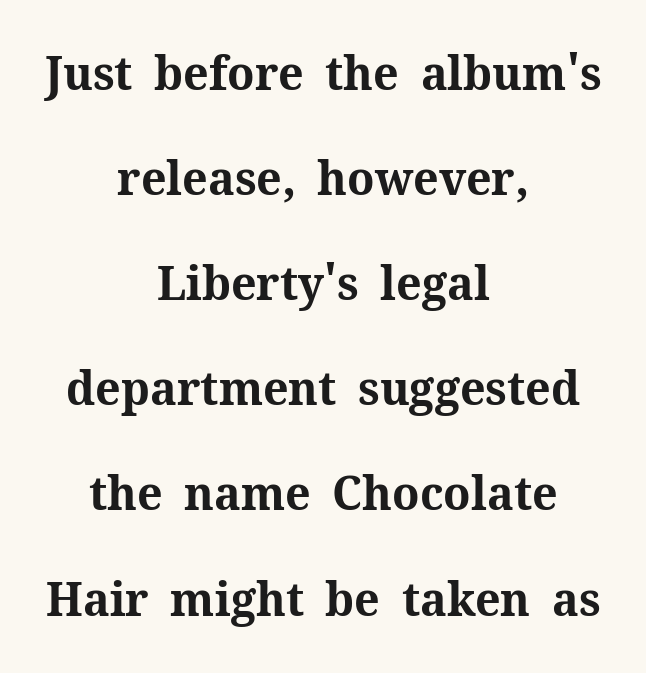
{"serif": "yes", "italic": "no", "bold": "yes", "weight": "bold", "width": "normal", "stroke_contrast": "medium", "x_height": "medium", "monospaced": "no", "underline": "no", "align": "center", "line_spacing": "loose", "line_spacing_ratio": 2.19, "letter_spacing": "normal", "letter_spacing_em": 0.0, "glyph_px": 48}
